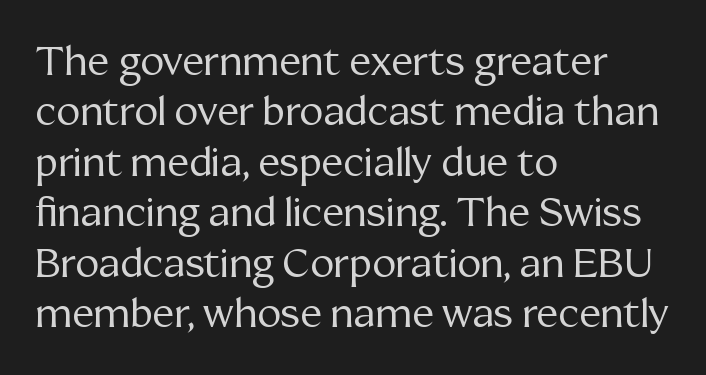
{"serif": "yes", "italic": "no", "bold": "no", "weight": "regular", "width": "normal", "stroke_contrast": "medium", "x_height": "medium", "monospaced": "no", "underline": "no", "align": "left", "line_spacing": "normal", "line_spacing_ratio": 1.26, "letter_spacing": "normal", "letter_spacing_em": 0.0, "glyph_px": 40}
